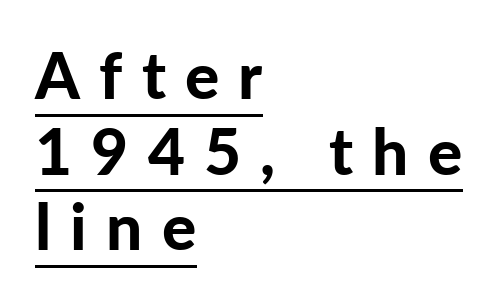
The ragged edge is on the right, which tells us the setting is flush left. You could not count columns in this text — the font is proportionally spaced. This sample uses a sans-serif face. If you drew a line through each stem, it would be perfectly vertical. Display-style spreading of the glyphs; the letterfit is very open.
